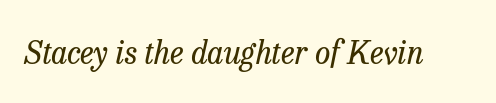
{"serif": "yes", "italic": "yes", "lean": "right", "slant_degrees": 13, "bold": "no", "weight": "regular", "width": "normal", "stroke_contrast": "low", "x_height": "medium", "monospaced": "no", "underline": "no", "letter_spacing": "normal", "letter_spacing_em": 0.0, "glyph_px": 31}
